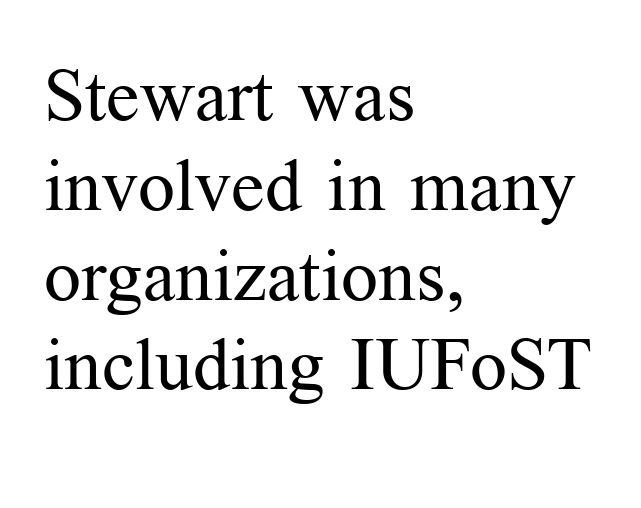
The axis of the letterforms is exactly vertical. The ragged edge is on the right, which tells us the setting is flush left. A typesetter would call this zero additional tracking. Does the type have serifs? Yes, each stem ends in a small foot. Is this a fixed-width face? No — the glyphs have proportional, varying widths.
